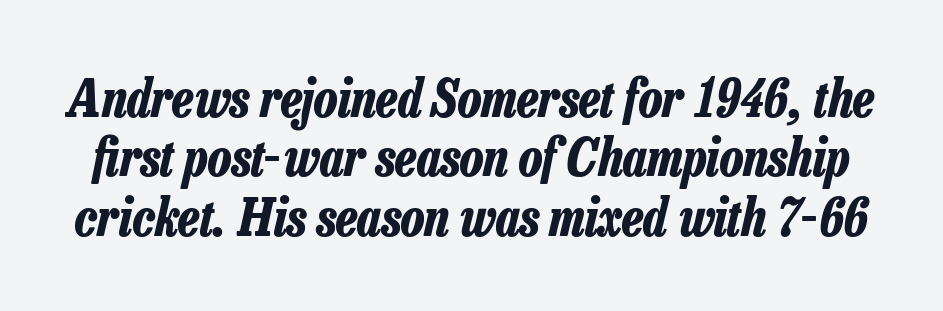
Q: Is the text bold? A: Yes.
Q: Is the text italic (slanted)? A: Yes, it leans right by about 13 degrees.
Q: Is the text underlined? A: No.
Q: Is the spacing between letters normal or unusually wide? A: Normal.
Q: Is the spacing between lines tight, normal or loose? A: Tight.
Q: Width (condensed, normal, or wide)? A: Condensed.
Q: Stroke contrast? A: Low.
Q: x-height? A: Medium.
Q: Monospaced? A: No.
